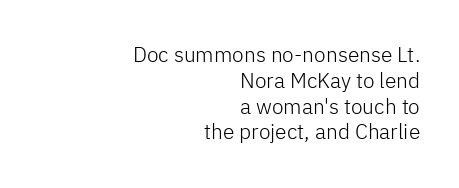
The image shows 21 px text type, upright; set right-aligned, line spacing 1.23x, normal letter spacing, not underlined.
